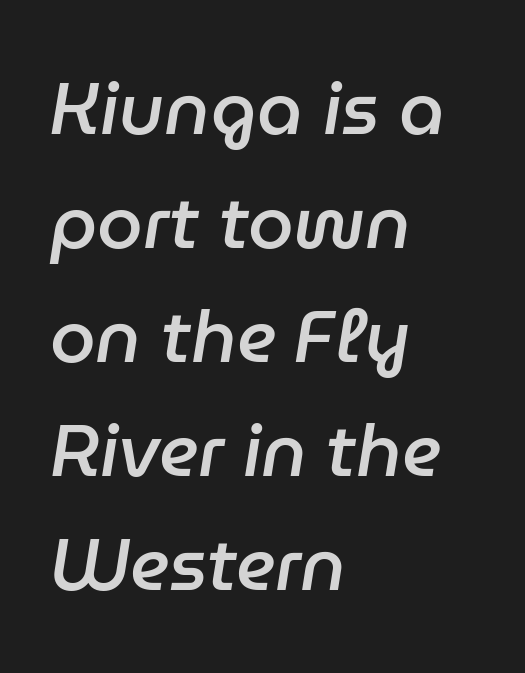
Q: Is the text bold? A: Semi-bold.
Q: Is the text italic (slanted)? A: Yes, it leans right by about 9 degrees.
Q: Is the text underlined? A: No.
Q: How is the paragraph aligned? A: Left-aligned.
Q: Is the spacing between letters normal or unusually wide? A: Normal.
Q: Is the spacing between lines tight, normal or loose? A: Normal.
Q: Width (condensed, normal, or wide)? A: Normal.
Q: Stroke contrast? A: Low.
Q: x-height? A: Medium.
Q: Monospaced? A: No.
